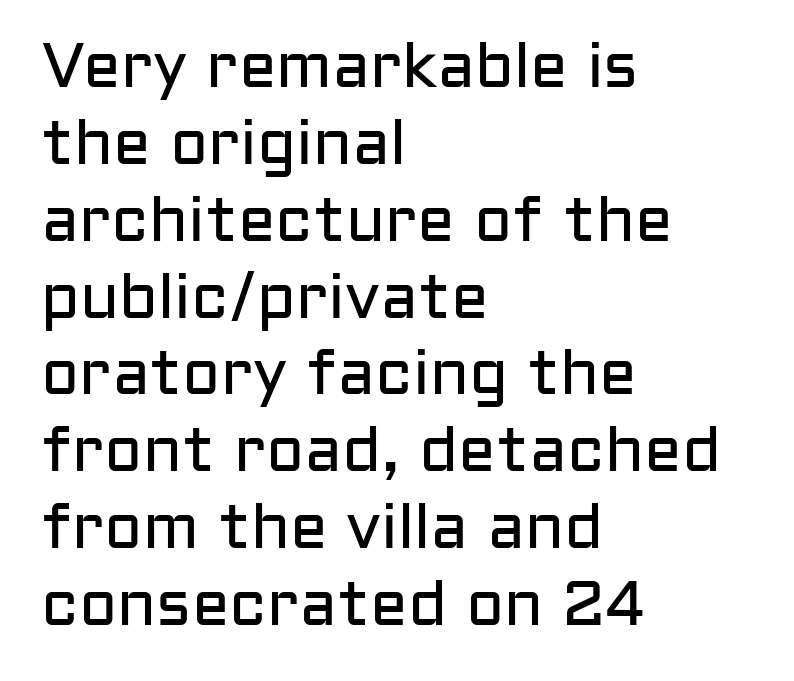
Q: Is the text bold? A: No.
Q: Is the text italic (slanted)? A: No, it is upright.
Q: Is the typeface a serif or a sans-serif typeface? A: Sans-serif.
Q: Is the text underlined? A: No.
Q: How is the paragraph aligned? A: Left-aligned.
Q: Is the spacing between letters normal or unusually wide? A: Normal.
Q: Width (condensed, normal, or wide)? A: Normal.
Q: Stroke contrast? A: Low.
Q: x-height? A: Medium.
Q: Monospaced? A: No.
